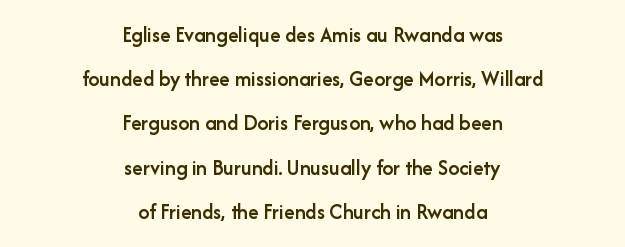
{"italic": "no", "bold": "semi", "underline": "no", "align": "center", "line_spacing": "loose", "line_spacing_ratio": 2.01, "letter_spacing": "normal", "letter_spacing_em": 0.0, "glyph_px": 22}
